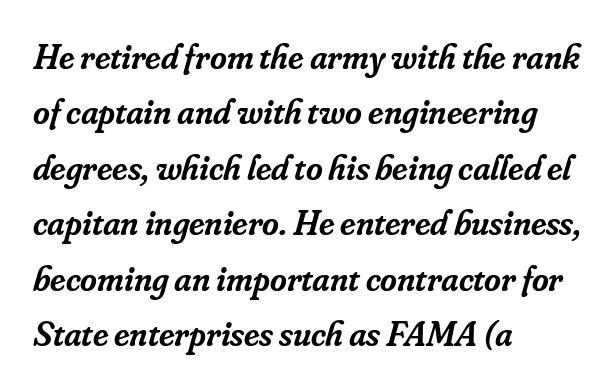
Q: Is the text bold? A: Semi-bold.
Q: Is the text italic (slanted)? A: Yes, it leans right by about 16 degrees.
Q: Is the typeface a serif or a sans-serif typeface? A: Serif.
Q: Is the text underlined? A: No.
Q: How is the paragraph aligned? A: Left-aligned.
Q: Is the spacing between letters normal or unusually wide? A: Normal.
Q: Is the spacing between lines tight, normal or loose? A: Normal.
Q: Width (condensed, normal, or wide)? A: Normal.
Q: Stroke contrast? A: Low.
Q: x-height? A: Small.
Q: Monospaced? A: No.
